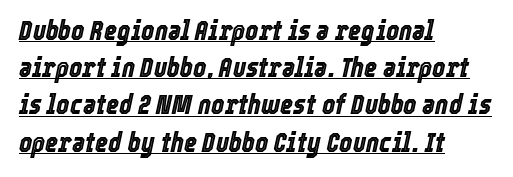
The image shows 28 px condensed type, italic (leaning right); set left-aligned, normal line spacing (1.33x), normal letter spacing, underlined; a medium x-height.
